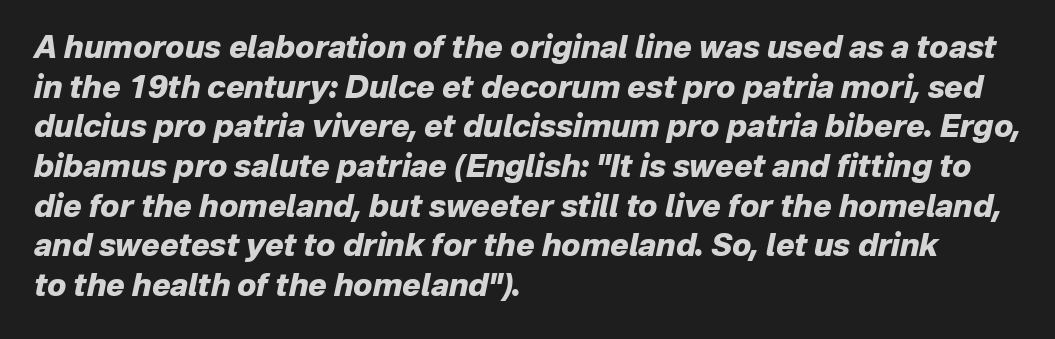
Yep, that's italic — everything's leaning. Spacing verdict: proportional, widths tailored to each character. If you drew a ruler down the left edge, every line would touch it. Summary of vertical rhythm: regular, with standard interline spacing. Words float on clear page, feet unadorned. Stroke thickness is high; the sample reads as a true bold.
